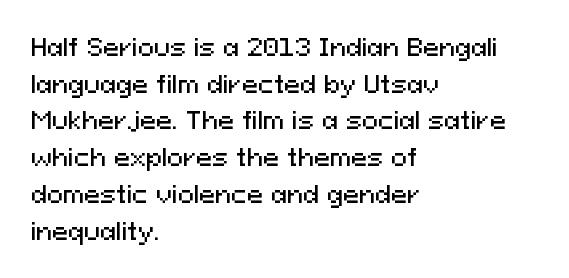
Q: Is the text italic (slanted)? A: No, it is upright.
Q: Is the text underlined? A: No.
Q: How is the paragraph aligned? A: Left-aligned.
Q: Is the spacing between letters normal or unusually wide? A: Normal.
Q: Is the spacing between lines tight, normal or loose? A: Normal.
